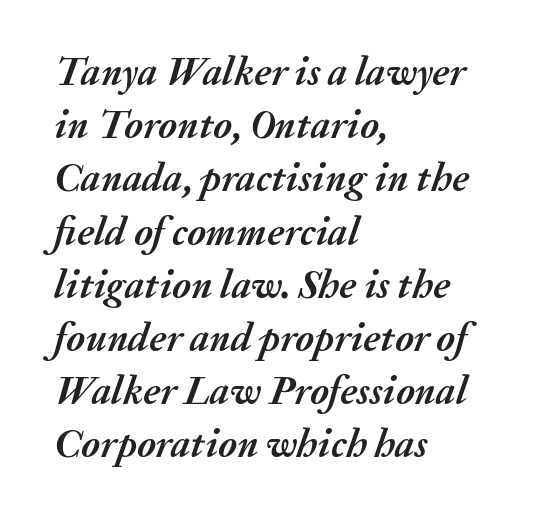
Q: Is the text bold? A: Yes.
Q: Is the text italic (slanted)? A: Yes, it leans right by about 20 degrees.
Q: Is the text underlined? A: No.
Q: How is the paragraph aligned? A: Left-aligned.
Q: Is the spacing between letters normal or unusually wide? A: Normal.
Q: Is the spacing between lines tight, normal or loose? A: Normal.
Q: Width (condensed, normal, or wide)? A: Normal.
Q: Stroke contrast? A: Medium.
Q: x-height? A: Medium.
Q: Monospaced? A: No.
